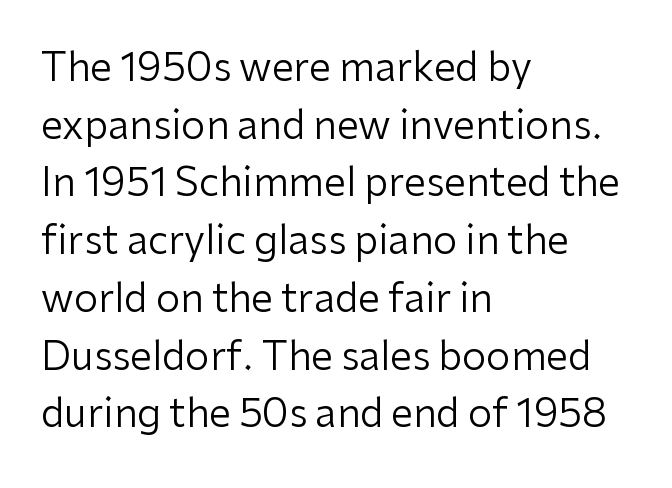
Q: Is the text bold? A: No.
Q: Is the text italic (slanted)? A: No, it is upright.
Q: Is the typeface a serif or a sans-serif typeface? A: Sans-serif.
Q: Is the text underlined? A: No.
Q: How is the paragraph aligned? A: Left-aligned.
Q: Is the spacing between letters normal or unusually wide? A: Normal.
Q: Is the spacing between lines tight, normal or loose? A: Normal.
Q: Width (condensed, normal, or wide)? A: Normal.
Q: Stroke contrast? A: Low.
Q: x-height? A: Medium.
Q: Monospaced? A: No.
